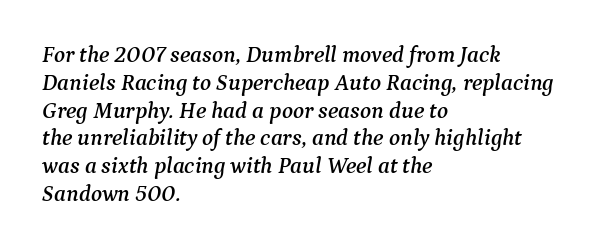
Horizontally, the lines are justified to the leading edge only. Look at the tracking — it's just the regular setting, nothing added. Italic? Definitely — the glyphs are oblique. Unmarked baselines from the first word to the last.
